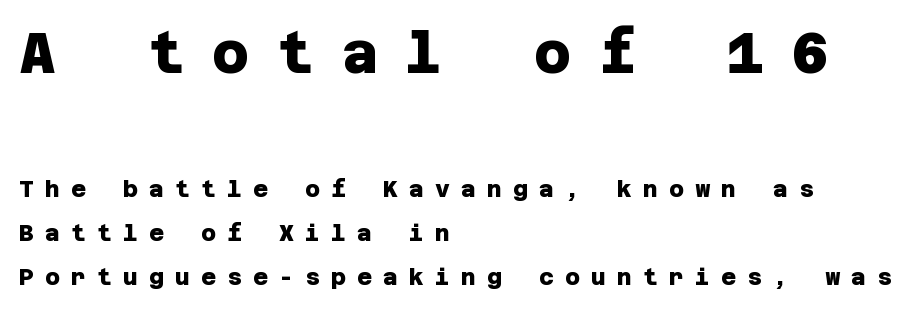
{"serif": "no", "bold": "yes", "weight": "heavy", "width": "normal", "stroke_contrast": "low", "x_height": "large", "underline": "no", "align": "left", "line_spacing": "loose", "line_spacing_ratio": 1.93, "letter_spacing": "wide", "letter_spacing_em": 0.48, "larger_block": "first", "size_ratio": 2.48, "glyph_px": 57}
